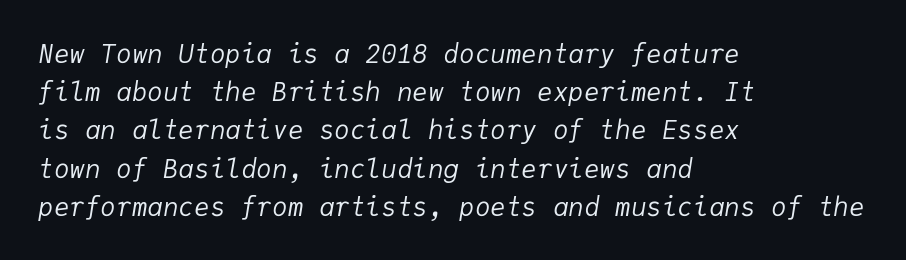
The gap between lines stays unmarked. Letter spacing: default. Looking at the ascenders, they clearly lean. The strokes are not fattened; the text isn't bold.
